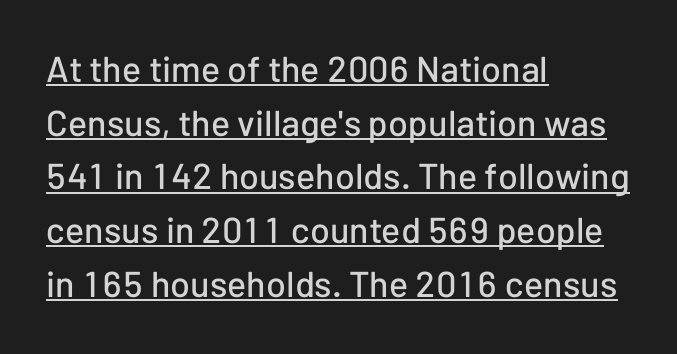
Q: Is the text italic (slanted)? A: No, it is upright.
Q: Is the typeface a serif or a sans-serif typeface? A: Sans-serif.
Q: Is the text underlined? A: Yes.
Q: How is the paragraph aligned? A: Left-aligned.
Q: Is the spacing between letters normal or unusually wide? A: Normal.
Q: Is the spacing between lines tight, normal or loose? A: Normal.
Q: Width (condensed, normal, or wide)? A: Normal.
Q: Stroke contrast? A: Low.
Q: x-height? A: Medium.
Q: Monospaced? A: No.
